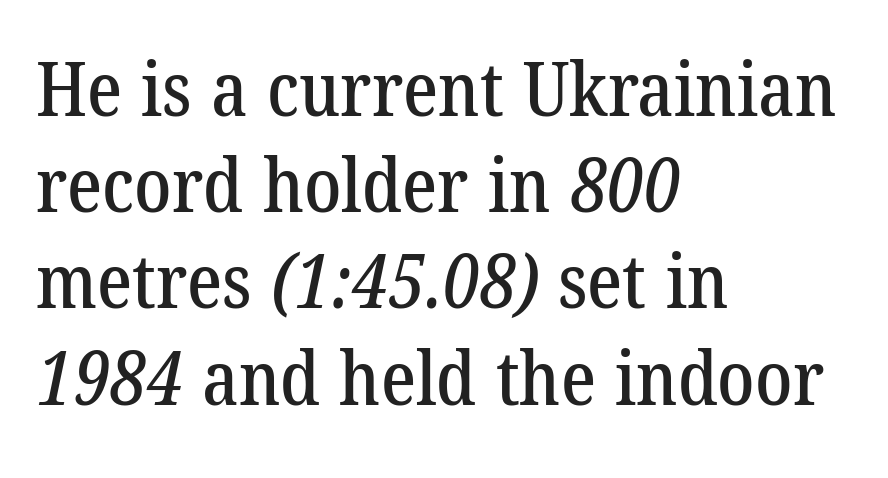
{"serif": "yes", "width": "normal", "stroke_contrast": "low", "x_height": "medium", "monospaced": "no", "underline": "no", "align": "left", "line_spacing": "normal", "line_spacing_ratio": 1.3, "letter_spacing": "normal", "letter_spacing_em": 0.0, "glyph_px": 74}
